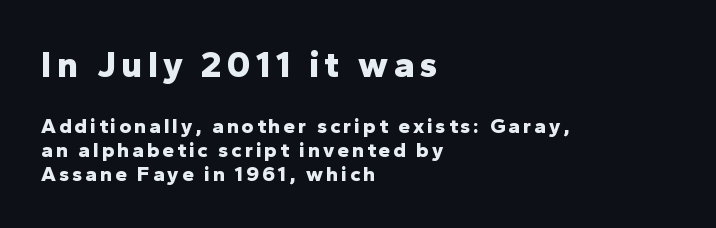
Q: Is the text bold? A: Yes.
Q: Is the text italic (slanted)? A: No, it is upright.
Q: Is the typeface a serif or a sans-serif typeface? A: Sans-serif.
Q: Is the text underlined? A: No.
Q: How is the paragraph aligned? A: Left-aligned.
Q: Is the spacing between lines tight, normal or loose? A: Tight.
Q: Which block of text is set in a larger size, the first (top) or the second (bottom)? A: The first (top) one.
Q: Width (condensed, normal, or wide)? A: Normal.
Q: Stroke contrast? A: Low.
Q: x-height? A: Medium.
Q: Monospaced? A: No.
